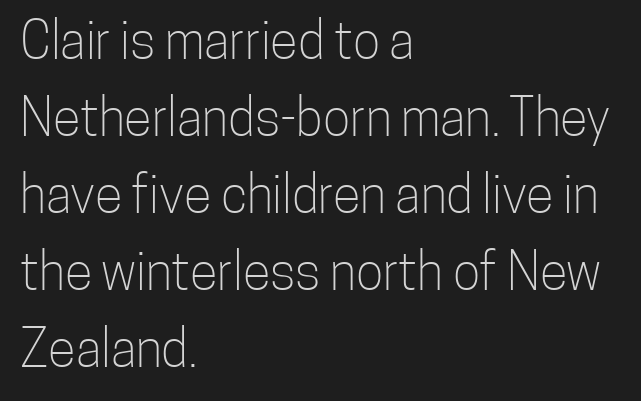
The image shows 51 px light, condensed sans-serif type, upright; set left-aligned, normal line spacing (1.51x), normal letter spacing, not underlined; low stroke contrast and a medium x-height.
